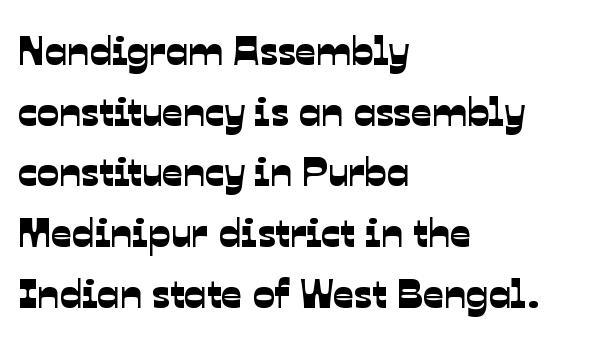
{"serif": "no", "width": "normal", "stroke_contrast": "low", "x_height": "medium", "monospaced": "no", "underline": "no", "align": "left", "line_spacing": "normal", "line_spacing_ratio": 1.48, "letter_spacing": "normal", "letter_spacing_em": 0.0, "glyph_px": 41}
